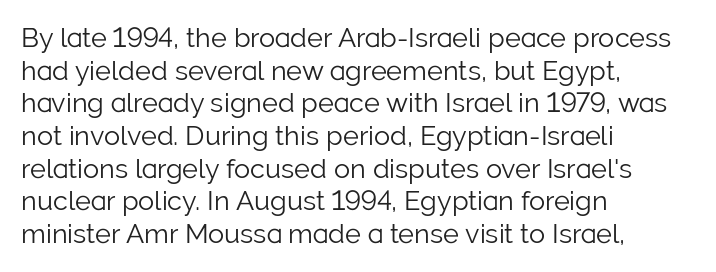
The image shows 27 px text type, upright; set left-aligned, line spacing 1.21x, normal letter spacing, not underlined.
